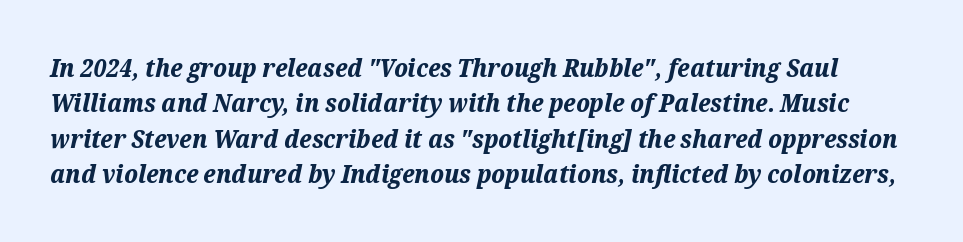
The image shows 25 px bold type, italic (leaning right); set normal line spacing (1.42x), normal letter spacing, not underlined.
